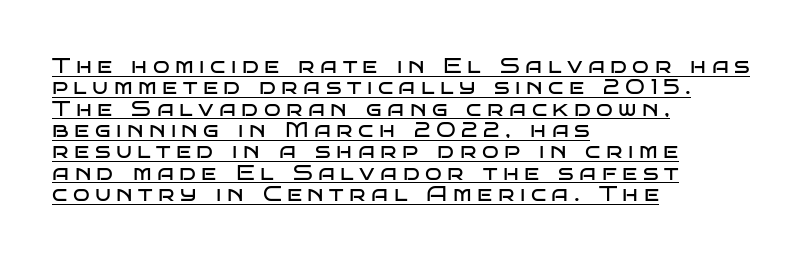
Q: Is the text bold? A: No.
Q: Is the text italic (slanted)? A: No, it is upright.
Q: Is the text underlined? A: Yes.
Q: How is the paragraph aligned? A: Left-aligned.
Q: Is the spacing between letters normal or unusually wide? A: Unusually wide.
Q: Is the spacing between lines tight, normal or loose? A: Tight.
